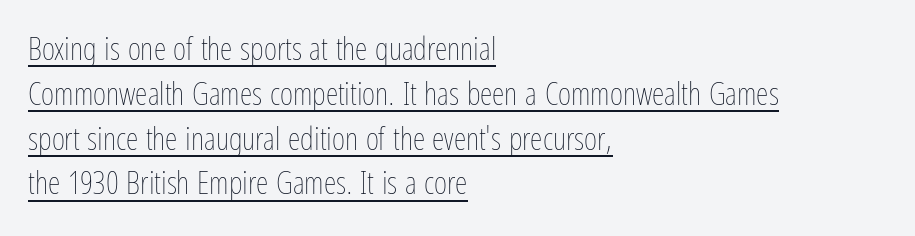
Q: Is the text bold? A: No.
Q: Is the text italic (slanted)? A: No, it is upright.
Q: Is the text underlined? A: Yes.
Q: How is the paragraph aligned? A: Left-aligned.
Q: Is the spacing between letters normal or unusually wide? A: Normal.
Q: Is the spacing between lines tight, normal or loose? A: Normal.
Q: Width (condensed, normal, or wide)? A: Condensed.
Q: Stroke contrast? A: Low.
Q: x-height? A: Medium.
Q: Monospaced? A: No.
